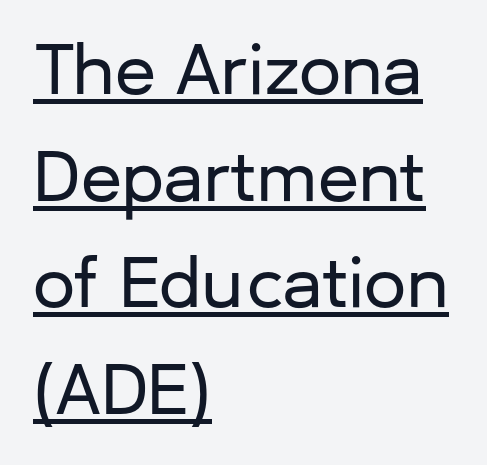
The image shows 67 px sans-serif type, upright; set left-aligned, normal line spacing (1.59x), normal letter spacing, underlined; low stroke contrast and a medium x-height.
